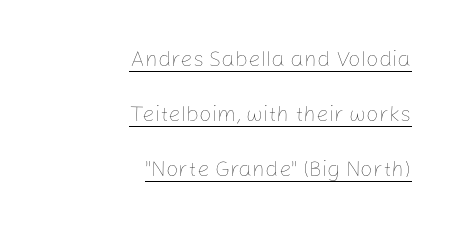
The image shows 22 px text type, upright; set right-aligned, loose line spacing (2.49x), normal letter spacing, underlined.
